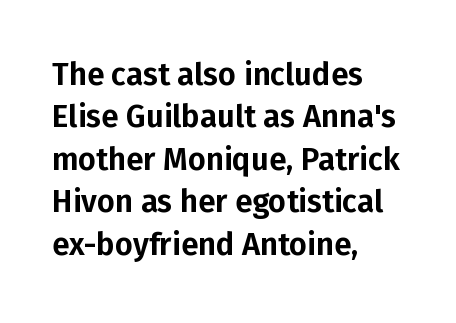
The image shows 31 px sans-serif type, upright; set left-aligned, normal line spacing (1.37x), normal letter spacing, not underlined; low stroke contrast and a medium x-height.
